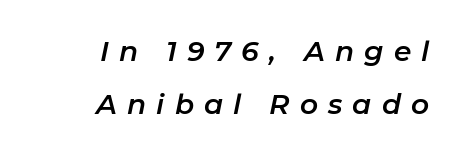
Q: Is the text italic (slanted)? A: Yes, it leans right by about 11 degrees.
Q: Is the text underlined? A: No.
Q: How is the paragraph aligned? A: Right-aligned.
Q: Is the spacing between letters normal or unusually wide? A: Unusually wide.
Q: Width (condensed, normal, or wide)? A: Normal.
Q: Stroke contrast? A: Low.
Q: x-height? A: Medium.
Q: Monospaced? A: No.
